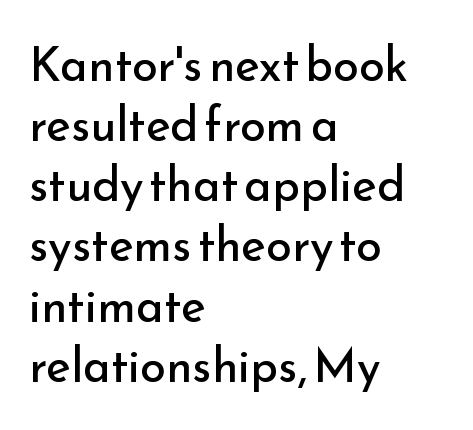
{"serif": "no", "italic": "no", "bold": "no", "weight": "regular", "width": "normal", "stroke_contrast": "low", "x_height": "small", "monospaced": "no", "underline": "no", "align": "left", "line_spacing": "normal", "line_spacing_ratio": 1.28, "letter_spacing": "normal", "letter_spacing_em": 0.0, "glyph_px": 47}
